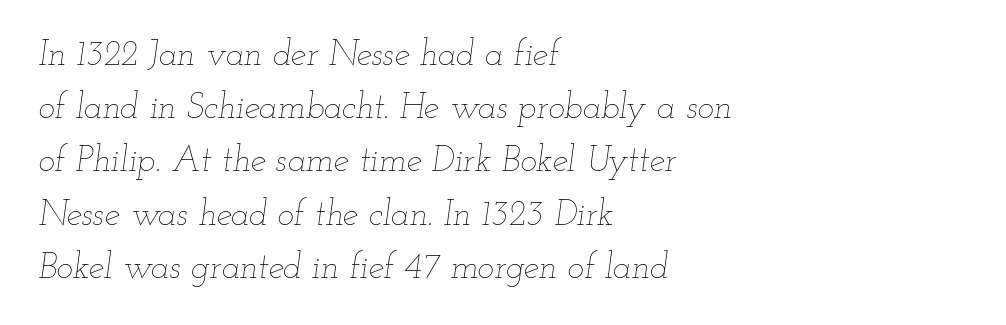
{"italic": "yes", "lean": "right", "slant_degrees": 12, "bold": "no", "weight": "thin", "width": "wide", "stroke_contrast": "low", "x_height": "small", "monospaced": "no", "underline": "no", "align": "left", "line_spacing": "normal", "line_spacing_ratio": 1.52, "letter_spacing": "normal", "letter_spacing_em": 0.0, "glyph_px": 35}
